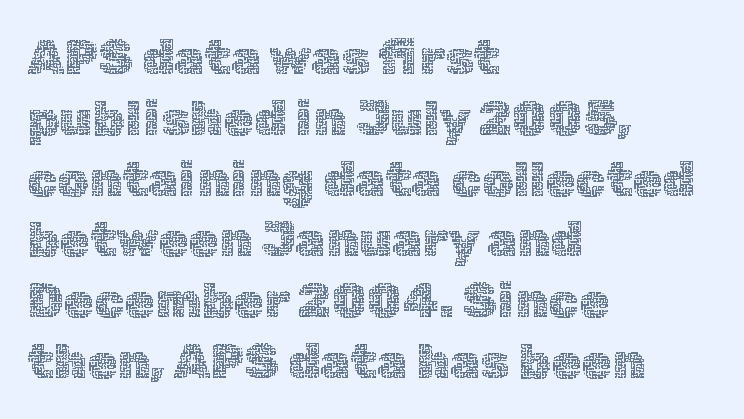
The baseline area is clear. The face looks like a standard text weight, possibly lighter. Each word holds together tightly as a unit, with standard inter-letter gaps. This sample is left-justified, so line endings fall wherever the words run out. The typography opts for an upright posture over an oblique one. The face used here is proportionally spaced, like ordinary book or web type.
